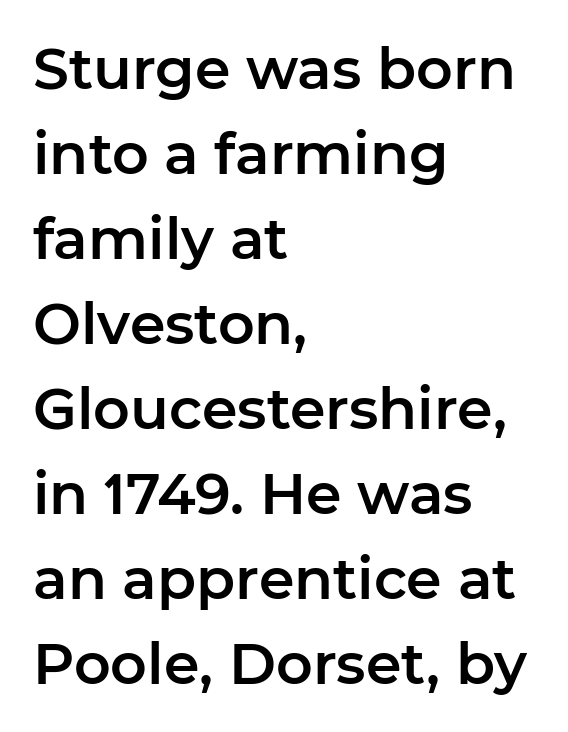
Are there feet on the stems? There aren't — it's a sans. This rendering uses left alignment, leaving the right contour irregular. In terms of leading, this rendering sits right in the middle. The rendering uses natural spacing where letterforms have individual widths. The glyphs are unaccompanied by any horizontal stroke below them.
